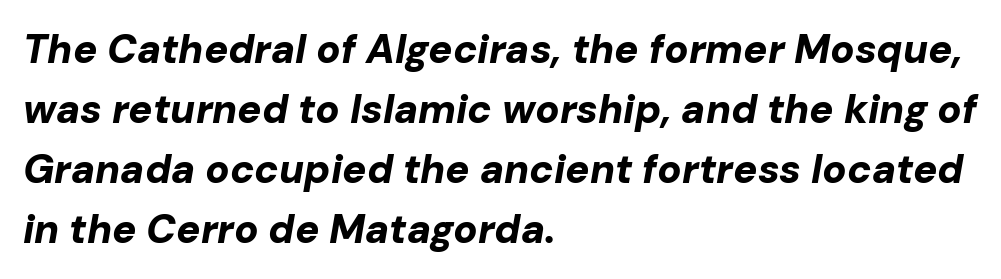
The rendering uses natural spacing where letterforms have individual widths. Short note: letters normally spaced. Look at the stroke-to-counter ratio: heavy, a bold. Rule under the text: the space is simply empty. Notice how descenders clear the ascenders below comfortably — that's standard leading. Looking at the ascenders, they clearly lean.
